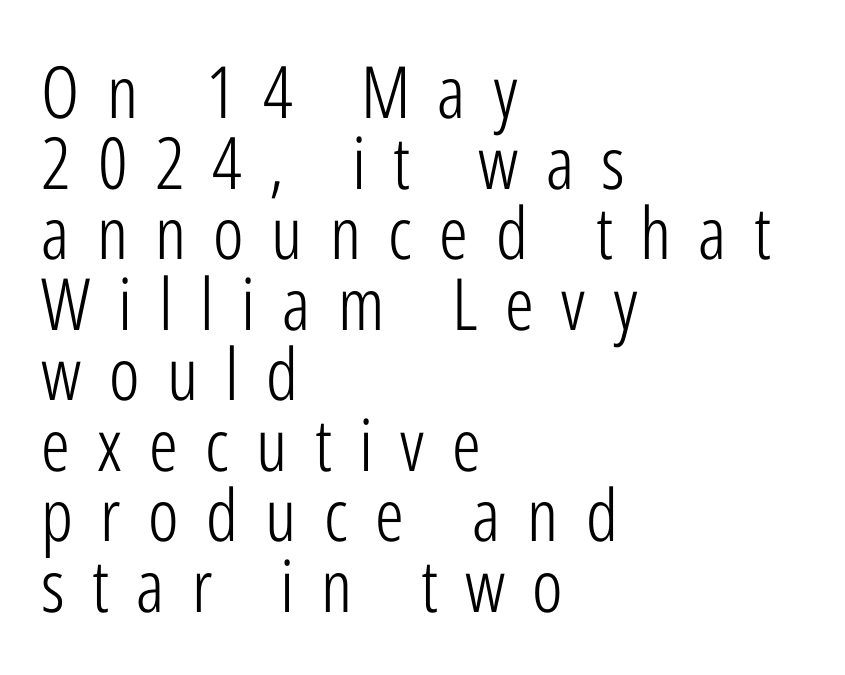
Q: Is the text bold? A: No.
Q: Is the text italic (slanted)? A: No, it is upright.
Q: Is the typeface a serif or a sans-serif typeface? A: Sans-serif.
Q: Is the text underlined? A: No.
Q: How is the paragraph aligned? A: Left-aligned.
Q: Is the spacing between letters normal or unusually wide? A: Unusually wide.
Q: Is the spacing between lines tight, normal or loose? A: Tight.
Q: Width (condensed, normal, or wide)? A: Condensed.
Q: Stroke contrast? A: Low.
Q: x-height? A: Medium.
Q: Monospaced? A: No.
